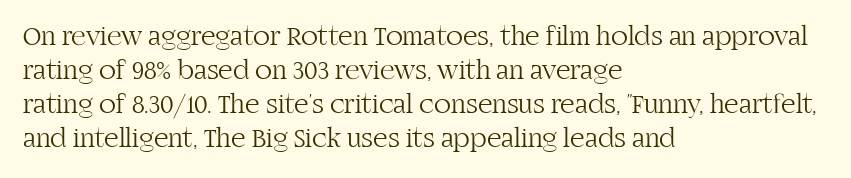
{"serif": "yes", "italic": "no", "bold": "no", "weight": "light", "width": "normal", "stroke_contrast": "high", "x_height": "large", "monospaced": "no", "underline": "no", "align": "left", "line_spacing_ratio": 1.22, "letter_spacing": "normal", "letter_spacing_em": 0.0, "glyph_px": 28}
